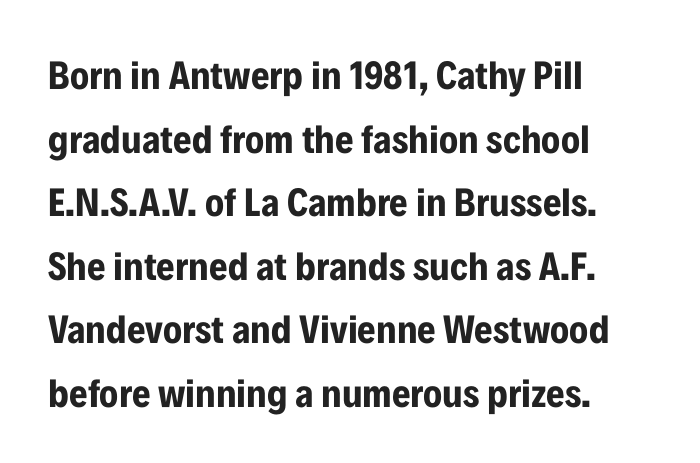
The image shows 40 px bold, condensed sans-serif type, upright; set left-aligned, normal line spacing (1.59x), normal letter spacing, not underlined; low stroke contrast and a medium x-height.
